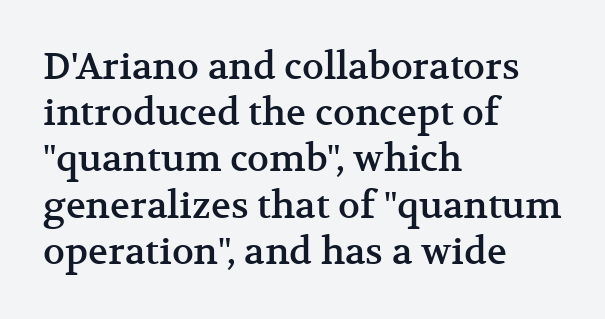
{"serif": "yes", "italic": "no", "width": "normal", "stroke_contrast": "medium", "x_height": "medium", "monospaced": "no", "underline": "no", "align": "left", "line_spacing": "normal", "line_spacing_ratio": 1.25, "letter_spacing": "normal", "letter_spacing_em": 0.0, "glyph_px": 37}
